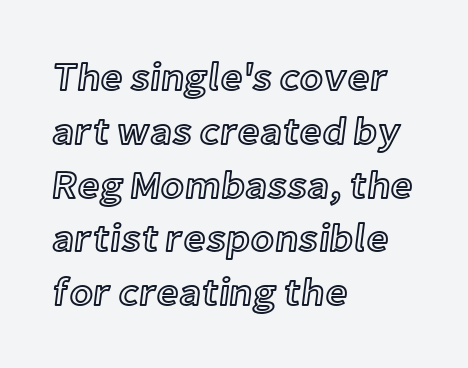
Q: Is the text italic (slanted)? A: Yes.
Q: Is the text underlined? A: No.
Q: How is the paragraph aligned? A: Left-aligned.
Q: Is the spacing between letters normal or unusually wide? A: Normal.
Q: Is the spacing between lines tight, normal or loose? A: Normal.
Q: Width (condensed, normal, or wide)? A: Normal.
Q: x-height? A: Medium.
Q: Monospaced? A: No.
